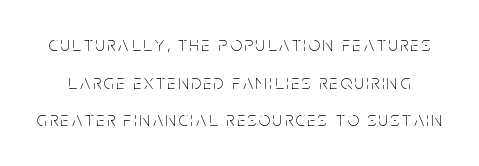
The image shows 20 px text type, upright; set line spacing 1.88x, not underlined.
